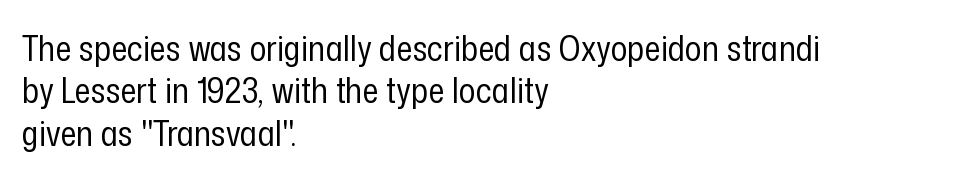
The image shows 35 px regular-weight, condensed sans-serif type, upright; set left-aligned, line spacing 1.21x, normal letter spacing, not underlined; low stroke contrast and a medium x-height.
